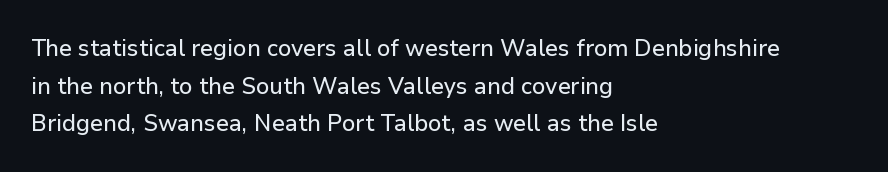
Q: Is the text italic (slanted)? A: No, it is upright.
Q: Is the text underlined? A: No.
Q: How is the paragraph aligned? A: Left-aligned.
Q: Is the spacing between letters normal or unusually wide? A: Normal.
Q: Is the spacing between lines tight, normal or loose? A: Normal.
